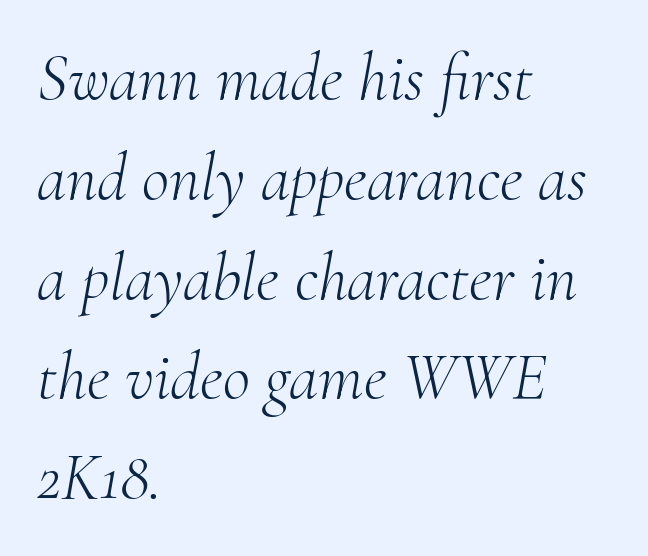
{"serif": "yes", "italic": "yes", "lean": "right", "slant_degrees": 10, "bold": "no", "weight": "light", "width": "normal", "stroke_contrast": "medium", "x_height": "small", "monospaced": "no", "underline": "no", "align": "left", "line_spacing": "normal", "line_spacing_ratio": 1.49, "letter_spacing": "normal", "letter_spacing_em": 0.0, "glyph_px": 67}
